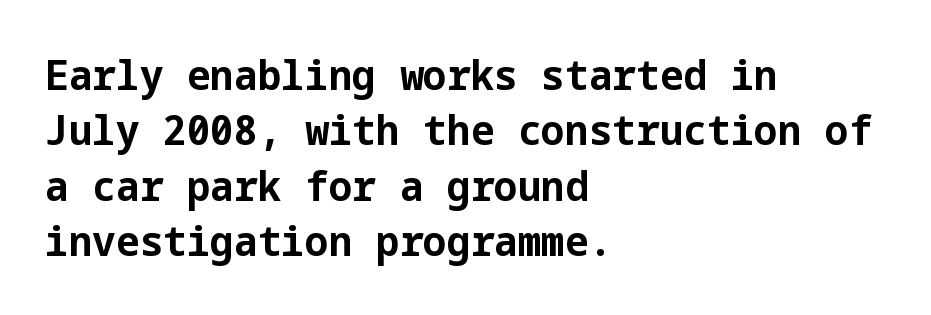
Q: Is the text bold? A: Yes.
Q: Is the text italic (slanted)? A: No, it is upright.
Q: Is the typeface a serif or a sans-serif typeface? A: Sans-serif.
Q: Is the text underlined? A: No.
Q: How is the paragraph aligned? A: Left-aligned.
Q: Is the spacing between letters normal or unusually wide? A: Normal.
Q: Is the spacing between lines tight, normal or loose? A: Normal.
Q: Width (condensed, normal, or wide)? A: Normal.
Q: Stroke contrast? A: Low.
Q: x-height? A: Medium.
